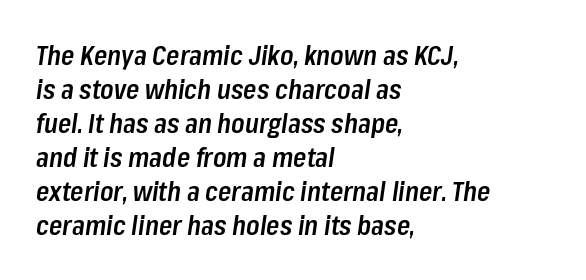
{"italic": "yes", "lean": "right", "slant_degrees": 8, "bold": "semi", "underline": "no", "align": "left", "line_spacing": "normal", "line_spacing_ratio": 1.26, "letter_spacing": "normal", "letter_spacing_em": 0.0, "glyph_px": 27}
